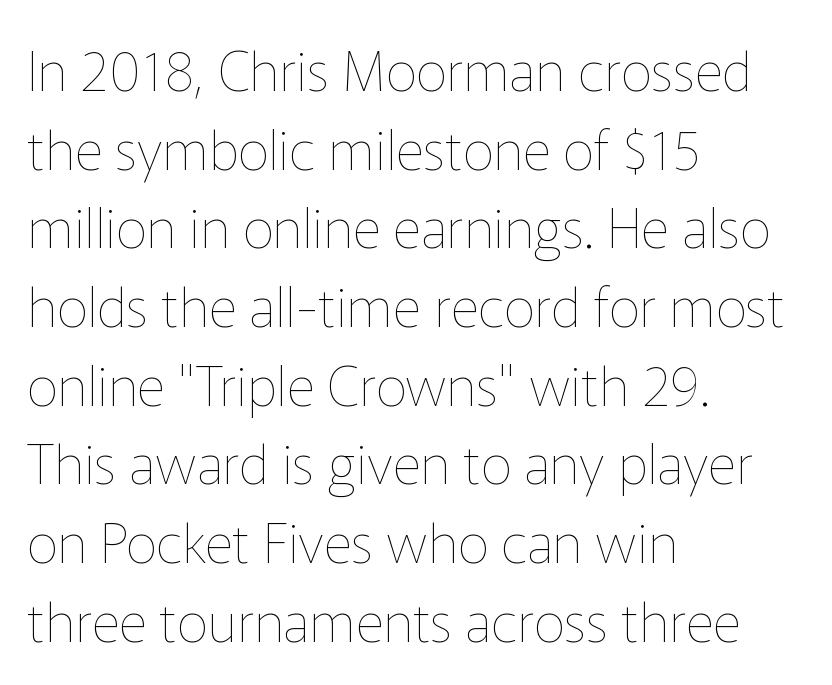
The image shows 55 px thin type, upright; set left-aligned, normal line spacing (1.43x), normal letter spacing, not underlined; low stroke contrast and a medium x-height.
